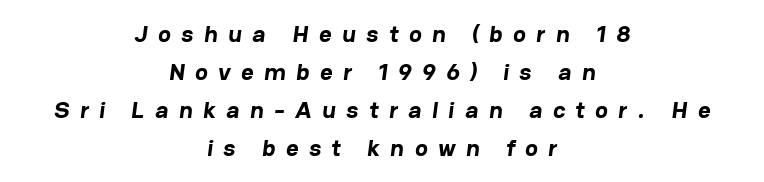
Q: Is the text bold? A: Yes.
Q: Is the text underlined? A: No.
Q: How is the paragraph aligned? A: Centered.
Q: Is the spacing between letters normal or unusually wide? A: Unusually wide.
Q: Is the spacing between lines tight, normal or loose? A: Normal.
